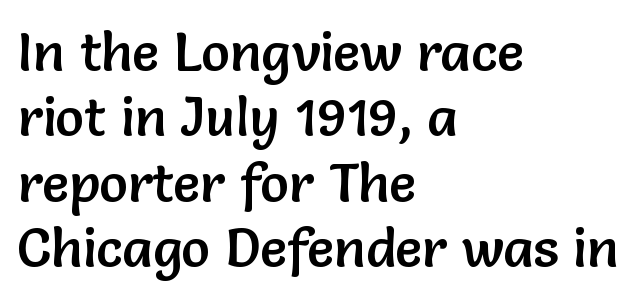
Proportional: the letters do not fall into vertical columns. Every row of glyphs begins at an identical x-position on the left. The face used here is rendered with its standard letterfit. The glyphs are unaccompanied by any horizontal stroke below them. The text was rendered using a sans face with plain stroke endings.
